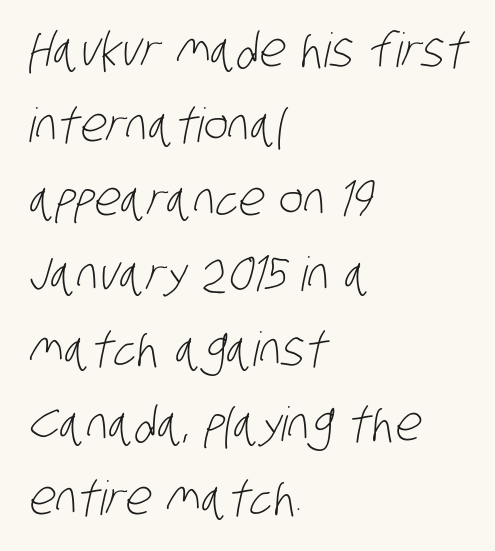
The image shows 47 px light, condensed sans-serif type; set left-aligned, normal line spacing (1.59x), normal letter spacing, not underlined; low stroke contrast and a large x-height.
